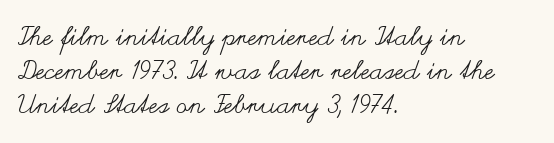
{"bold": "no", "underline": "no", "align": "left", "line_spacing": "normal", "line_spacing_ratio": 1.31, "letter_spacing": "normal", "letter_spacing_em": 0.0, "glyph_px": 26}
